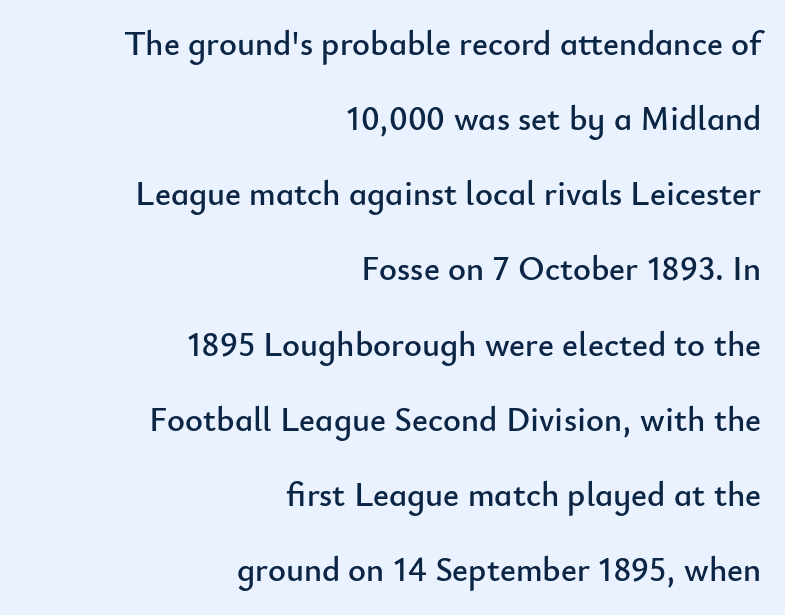
The image shows 34 px sans-serif type, upright; set right-aligned, loose line spacing (2.21x), normal letter spacing, not underlined; low stroke contrast and a small x-height.
